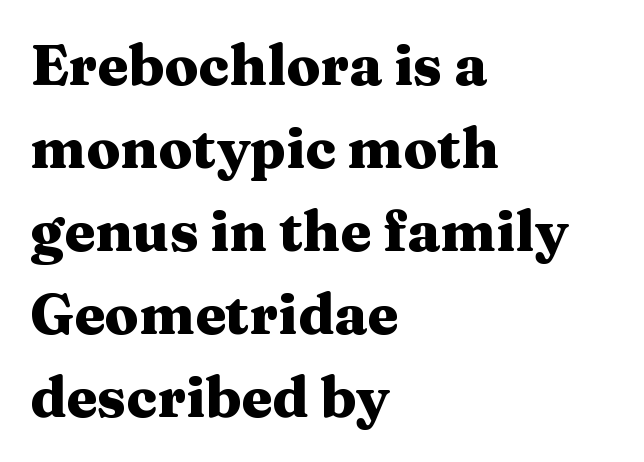
The image shows 56 px heavy, wide serif type, upright; set left-aligned, normal line spacing (1.48x), normal letter spacing, not underlined; medium stroke contrast and a medium x-height.
